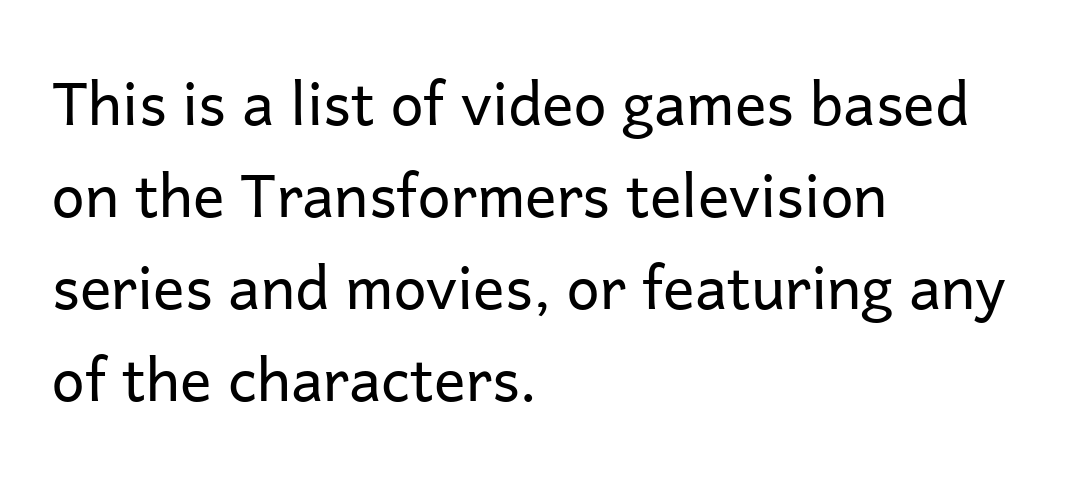
Lines of text with bare space underneath. When letters stand straight like this, we call the style roman or upright. How are the letters spaced? Ordinarily, with no added tracking. Weight: regular or lighter. Interline gaps are of average width in this sample.
